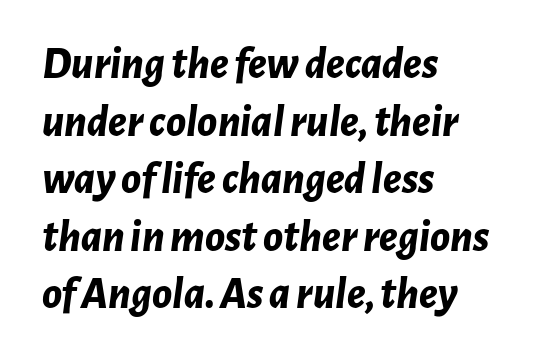
Q: Is the text bold? A: Yes.
Q: Is the text italic (slanted)? A: Yes, it leans right by about 7 degrees.
Q: Is the text underlined? A: No.
Q: How is the paragraph aligned? A: Left-aligned.
Q: Is the spacing between letters normal or unusually wide? A: Normal.
Q: Is the spacing between lines tight, normal or loose? A: Normal.
Q: Width (condensed, normal, or wide)? A: Normal.
Q: Stroke contrast? A: Low.
Q: x-height? A: Medium.
Q: Monospaced? A: No.
